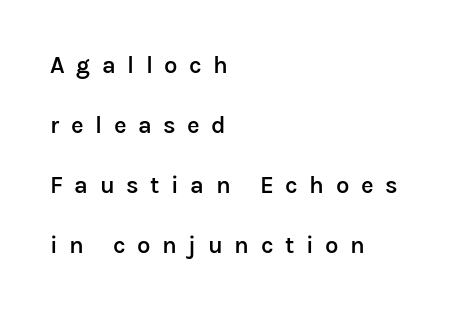
{"italic": "no", "bold": "semi", "underline": "no", "align": "left", "line_spacing": "loose", "line_spacing_ratio": 2.5, "letter_spacing": "wide", "letter_spacing_em": 0.48, "glyph_px": 24}
